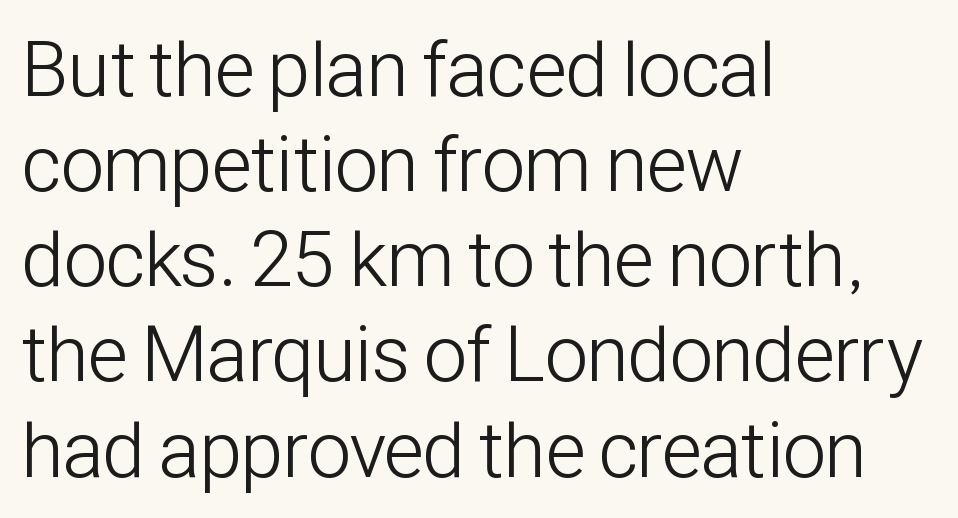
{"serif": "no", "italic": "no", "bold": "no", "weight": "light", "width": "condensed", "stroke_contrast": "low", "x_height": "medium", "monospaced": "no", "underline": "no", "align": "left", "line_spacing_ratio": 1.22, "letter_spacing": "normal", "letter_spacing_em": 0.0, "glyph_px": 78}
